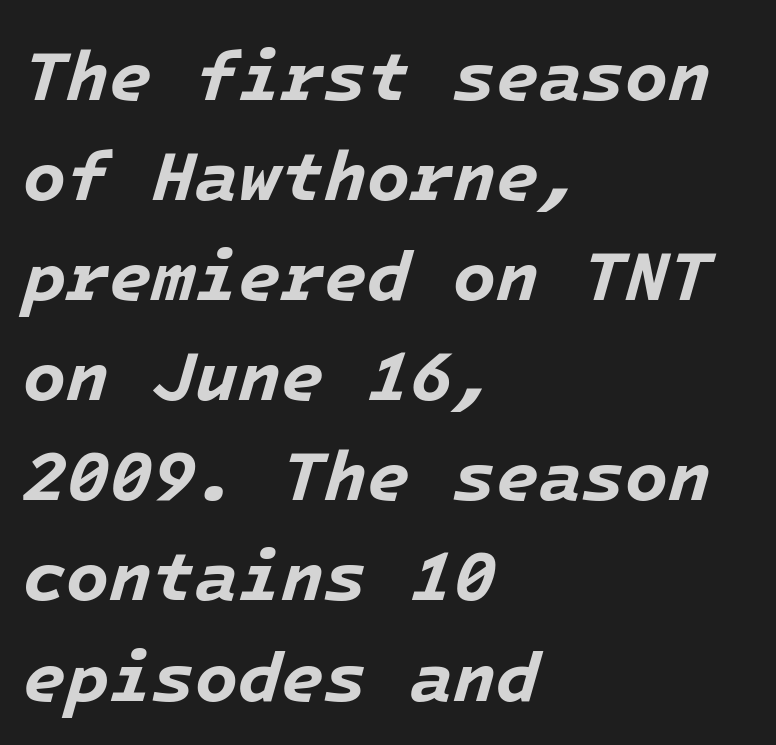
Q: Is the text bold? A: Yes.
Q: Is the text italic (slanted)? A: Yes, it leans right by about 16 degrees.
Q: Is the text underlined? A: No.
Q: How is the paragraph aligned? A: Left-aligned.
Q: Is the spacing between letters normal or unusually wide? A: Normal.
Q: Is the spacing between lines tight, normal or loose? A: Normal.
Q: Width (condensed, normal, or wide)? A: Normal.
Q: Stroke contrast? A: Low.
Q: x-height? A: Medium.
